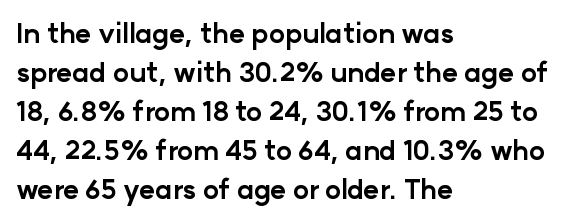
Q: Is the text bold? A: Yes.
Q: Is the text italic (slanted)? A: No, it is upright.
Q: Is the text underlined? A: No.
Q: How is the paragraph aligned? A: Left-aligned.
Q: Is the spacing between letters normal or unusually wide? A: Normal.
Q: Is the spacing between lines tight, normal or loose? A: Normal.
